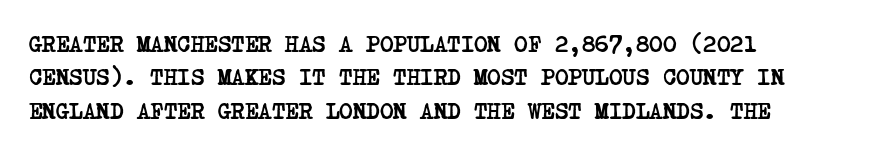
{"bold": "yes", "underline": "no", "align": "left", "line_spacing": "normal", "line_spacing_ratio": 1.45, "letter_spacing": "normal", "letter_spacing_em": 0.0, "glyph_px": 23}
